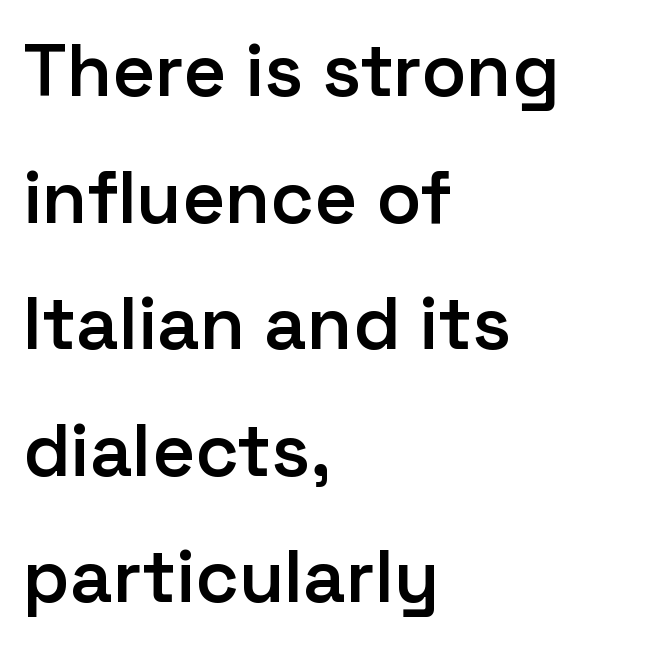
{"serif": "no", "italic": "no", "bold": "semi", "weight": "semibold", "width": "normal", "stroke_contrast": "low", "x_height": "medium", "monospaced": "no", "underline": "no", "align": "left", "line_spacing_ratio": 1.71, "letter_spacing": "normal", "letter_spacing_em": 0.0, "glyph_px": 74}
